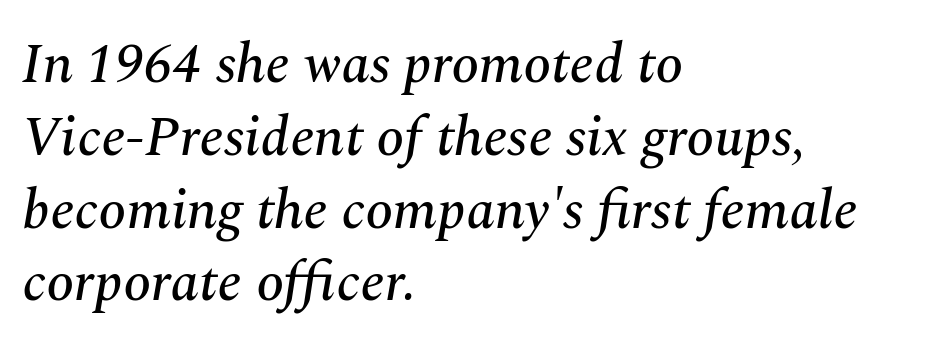
Students, observe: this is what conventionally led text looks like. You can tell from the footed stems that serif type was used. These lines are set flush left with a ragged right edge. Rule under the text: the space is simply empty.
